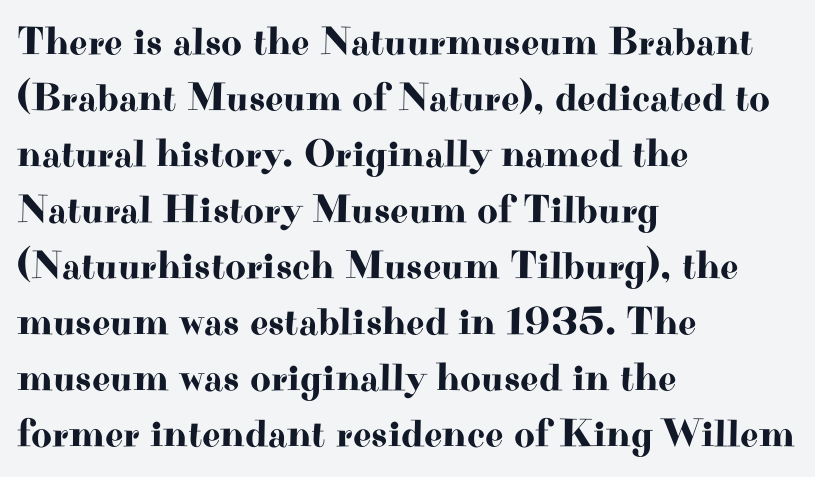
Q: Is the text italic (slanted)? A: No, it is upright.
Q: Is the typeface a serif or a sans-serif typeface? A: Serif.
Q: Is the text underlined? A: No.
Q: How is the paragraph aligned? A: Left-aligned.
Q: Is the spacing between letters normal or unusually wide? A: Normal.
Q: Is the spacing between lines tight, normal or loose? A: Normal.
Q: Width (condensed, normal, or wide)? A: Wide.
Q: Stroke contrast? A: High.
Q: x-height? A: Small.
Q: Monospaced? A: No.
